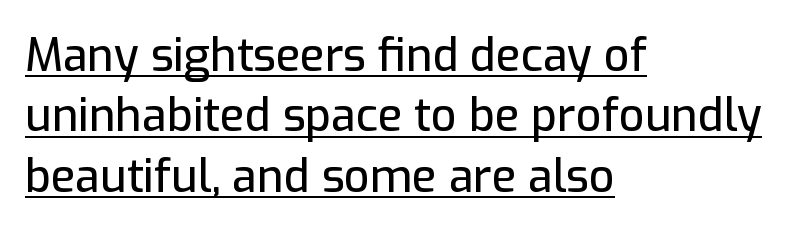
The image shows 45 px sans-serif type, upright; set left-aligned, normal line spacing (1.34x), normal letter spacing, underlined; low stroke contrast and a medium x-height.
